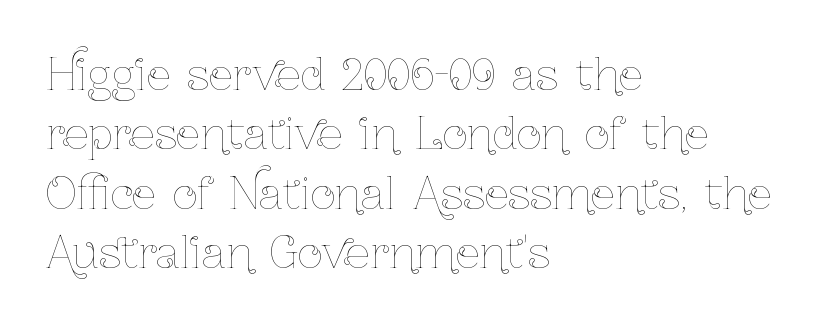
Q: Is the text bold? A: No.
Q: Is the text italic (slanted)? A: No, it is upright.
Q: Is the text underlined? A: No.
Q: How is the paragraph aligned? A: Left-aligned.
Q: Is the spacing between letters normal or unusually wide? A: Normal.
Q: Is the spacing between lines tight, normal or loose? A: Normal.
Q: Width (condensed, normal, or wide)? A: Condensed.
Q: Stroke contrast? A: Low.
Q: x-height? A: Medium.
Q: Monospaced? A: No.
